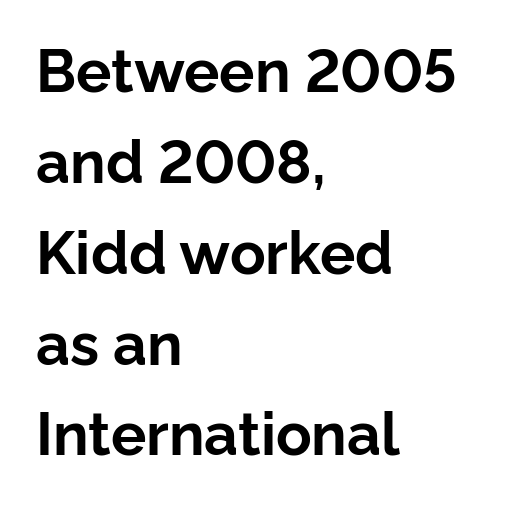
Q: Is the text bold? A: Yes.
Q: Is the text italic (slanted)? A: No, it is upright.
Q: Is the typeface a serif or a sans-serif typeface? A: Sans-serif.
Q: Is the text underlined? A: No.
Q: How is the paragraph aligned? A: Left-aligned.
Q: Is the spacing between letters normal or unusually wide? A: Normal.
Q: Is the spacing between lines tight, normal or loose? A: Normal.
Q: Width (condensed, normal, or wide)? A: Normal.
Q: Stroke contrast? A: Low.
Q: x-height? A: Medium.
Q: Monospaced? A: No.
